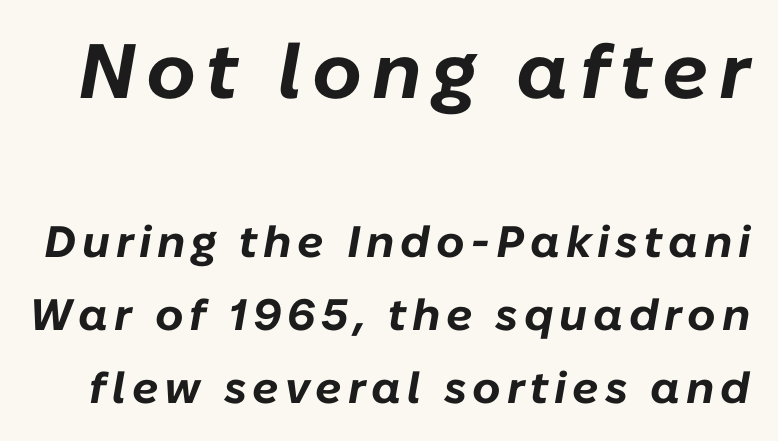
{"italic": "yes", "lean": "right", "slant_degrees": 10, "bold": "yes", "weight": "bold", "width": "normal", "stroke_contrast": "low", "x_height": "medium", "monospaced": "no", "underline": "no", "line_spacing": "normal", "line_spacing_ratio": 1.66, "larger_block": "first", "size_ratio": 1.75, "glyph_px": 77}
